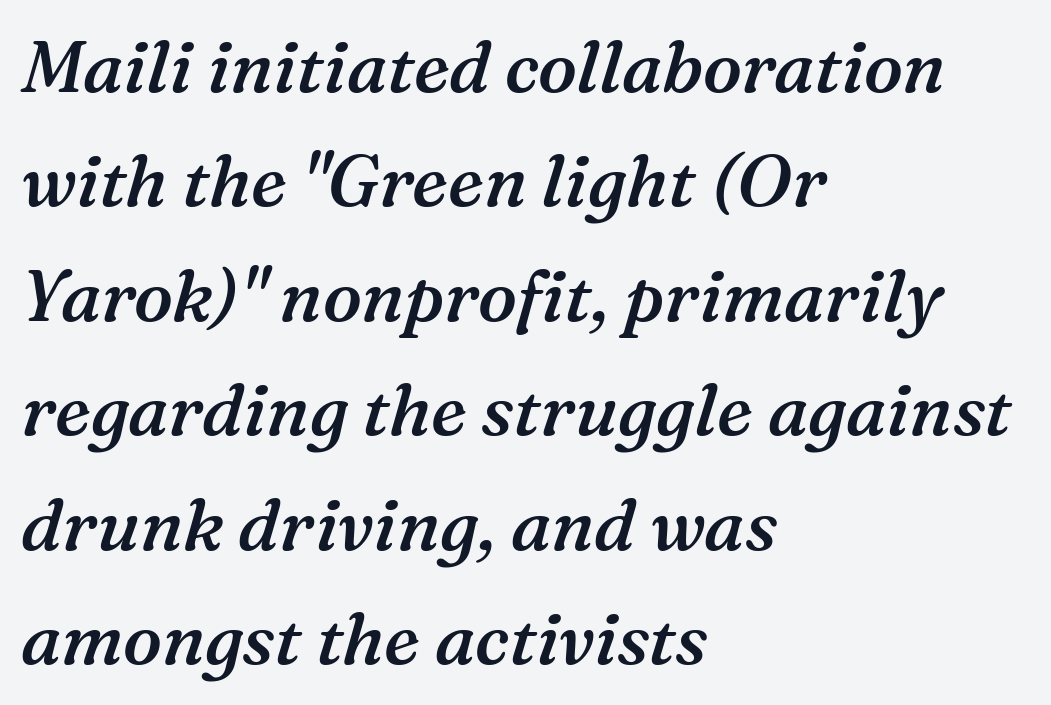
{"serif": "yes", "italic": "yes", "lean": "right", "slant_degrees": 16, "bold": "semi", "weight": "semibold", "width": "normal", "stroke_contrast": "medium", "x_height": "medium", "monospaced": "no", "underline": "no", "align": "left", "line_spacing": "normal", "line_spacing_ratio": 1.59, "letter_spacing": "normal", "letter_spacing_em": 0.0, "glyph_px": 72}
